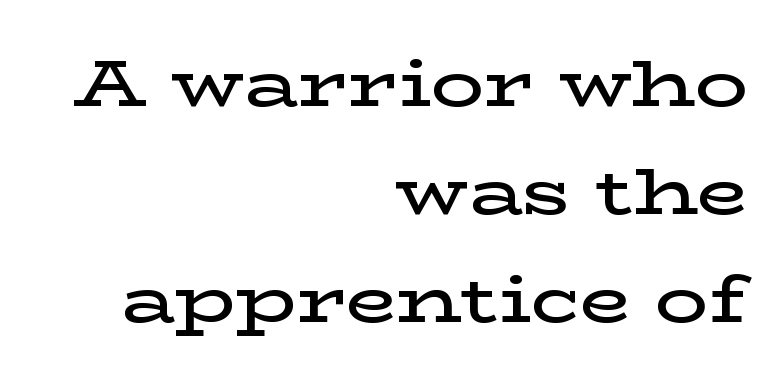
Set as a demibold, roughly 600 on the weight scale. Do the characters align in a grid? No, the font is proportional. Lines of text with bare space underneath. Note: serifs present on the glyphs. In CSS terms this would be text-align: right. Here the glyphs are tracked normally, forming tight word shapes.
